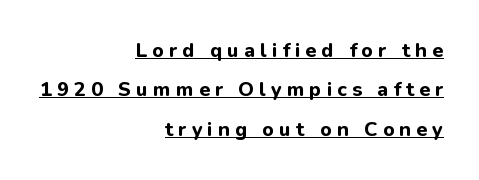
Q: Is the text bold? A: Yes.
Q: Is the text italic (slanted)? A: No, it is upright.
Q: Is the text underlined? A: Yes.
Q: How is the paragraph aligned? A: Right-aligned.
Q: Is the spacing between letters normal or unusually wide? A: Unusually wide.
Q: Is the spacing between lines tight, normal or loose? A: Loose.
